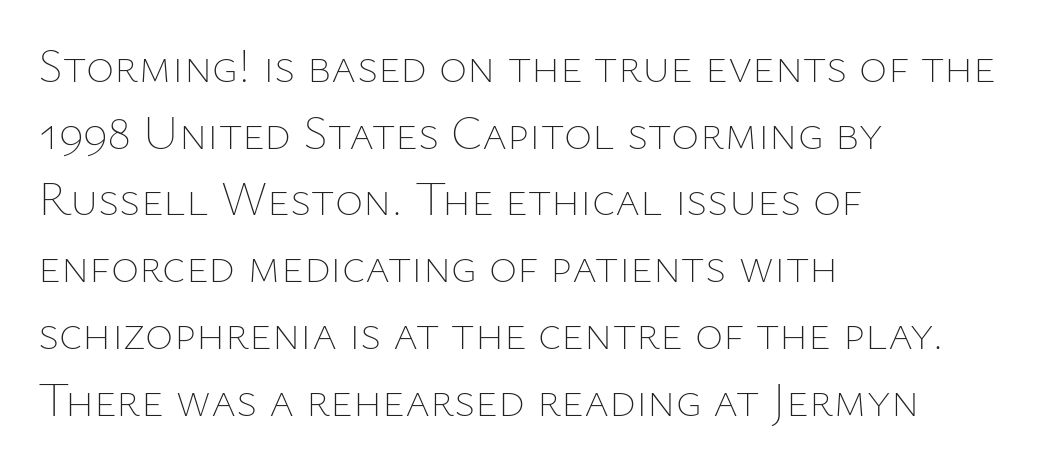
The image shows 48 px thin type, upright; set left-aligned, normal line spacing (1.39x), normal letter spacing, not underlined; low stroke contrast and a medium x-height.
